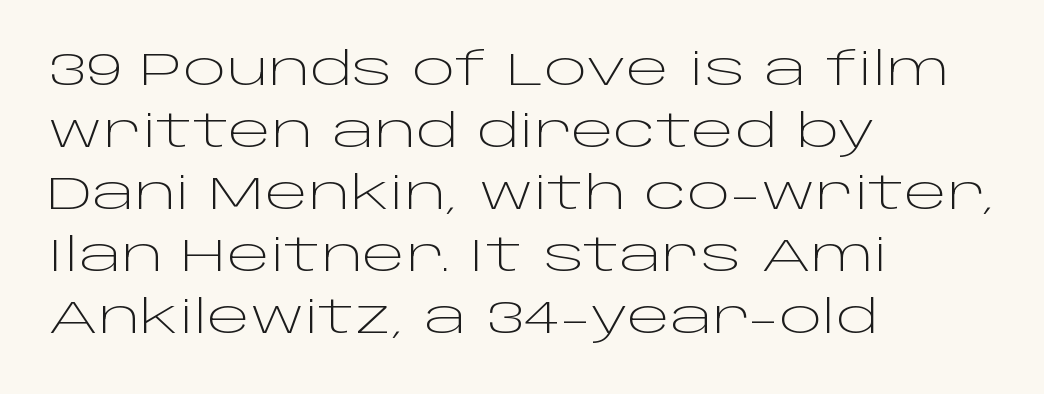
Q: Is the text bold? A: No.
Q: Is the text italic (slanted)? A: No, it is upright.
Q: Is the typeface a serif or a sans-serif typeface? A: Sans-serif.
Q: Is the text underlined? A: No.
Q: How is the paragraph aligned? A: Left-aligned.
Q: Is the spacing between letters normal or unusually wide? A: Normal.
Q: Is the spacing between lines tight, normal or loose? A: Normal.
Q: Width (condensed, normal, or wide)? A: Wide.
Q: Stroke contrast? A: Low.
Q: x-height? A: Large.
Q: Monospaced? A: No.
